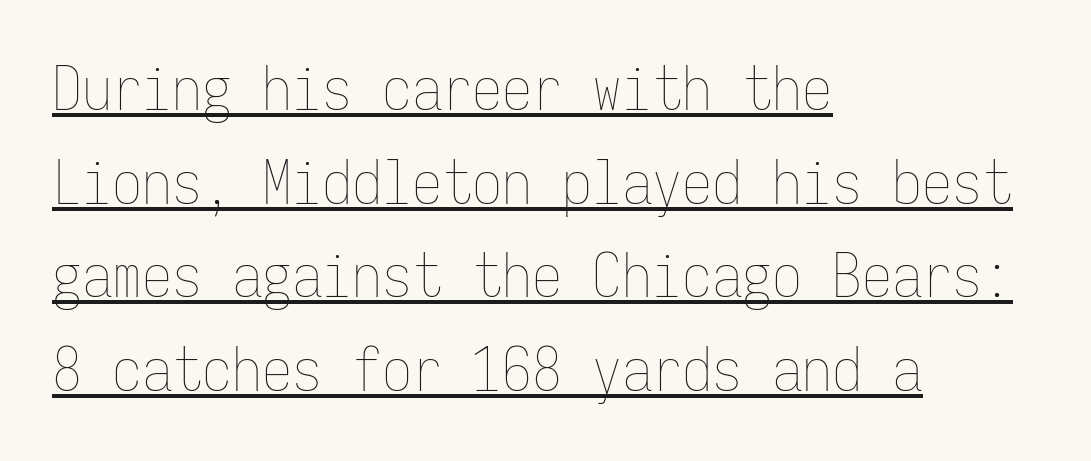
Counters stay open thanks to moderate or lighter strokes. Somebody hit Ctrl+U on this one — the words are underlined. This sample has the even, mechanical cadence of fixed-width lettering. The specimen reads as upright at a glance.
